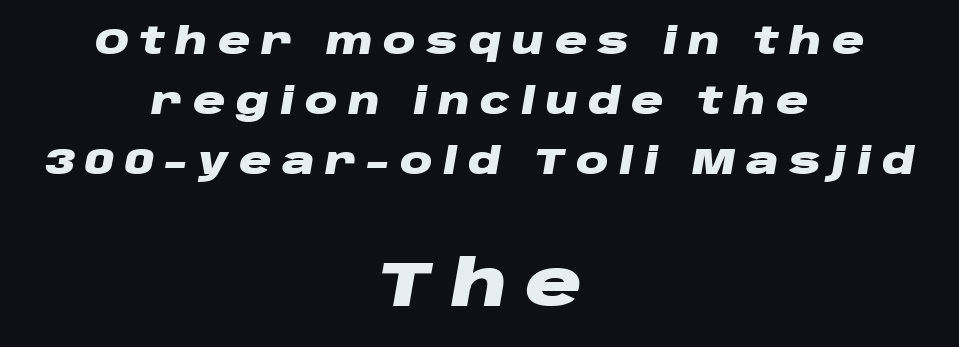
Q: Is the text bold? A: Yes.
Q: Is the text italic (slanted)? A: Yes, it leans right by about 10 degrees.
Q: Is the text underlined? A: No.
Q: How is the paragraph aligned? A: Centered.
Q: Is the spacing between letters normal or unusually wide? A: Unusually wide.
Q: Is the spacing between lines tight, normal or loose? A: Normal.
Q: Which block of text is set in a larger size, the first (top) or the second (bottom)? A: The second (bottom) one.
Q: Width (condensed, normal, or wide)? A: Wide.
Q: Stroke contrast? A: Low.
Q: x-height? A: Large.
Q: Monospaced? A: No.
